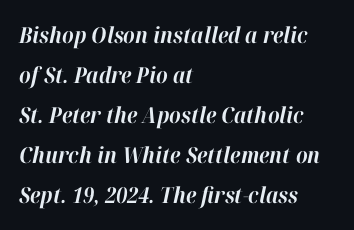
The image shows 22 px bold type, italic (leaning right); set left-aligned, line spacing 1.82x, normal letter spacing, not underlined.
